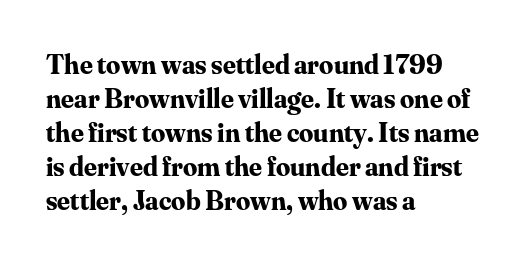
{"serif": "yes", "italic": "no", "bold": "yes", "weight": "bold", "width": "normal", "stroke_contrast": "medium", "x_height": "small", "monospaced": "no", "underline": "no", "align": "left", "line_spacing_ratio": 1.21, "letter_spacing": "normal", "letter_spacing_em": 0.0, "glyph_px": 28}
